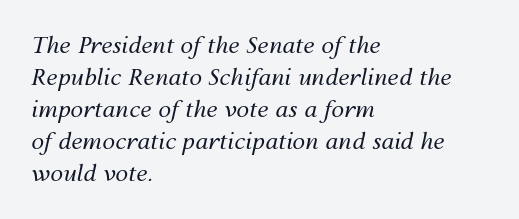
Q: Is the text bold? A: No.
Q: Is the text italic (slanted)? A: Yes, it leans right by about 12 degrees.
Q: Is the text underlined? A: No.
Q: How is the paragraph aligned? A: Left-aligned.
Q: Is the spacing between letters normal or unusually wide? A: Normal.
Q: Is the spacing between lines tight, normal or loose? A: Normal.
